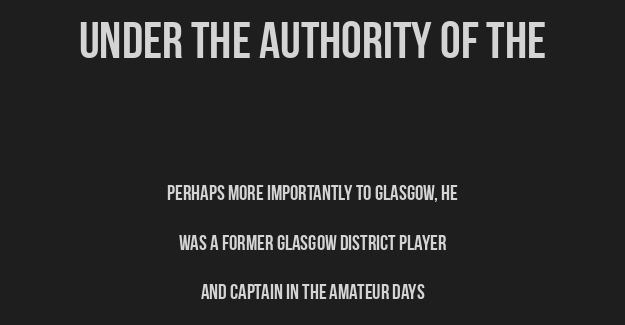
The image shows 52 px condensed sans-serif type, upright; set centered, loose line spacing (2.37x), normal letter spacing, not underlined; the first (top) block is 2.48x larger; low stroke contrast and a large x-height.
